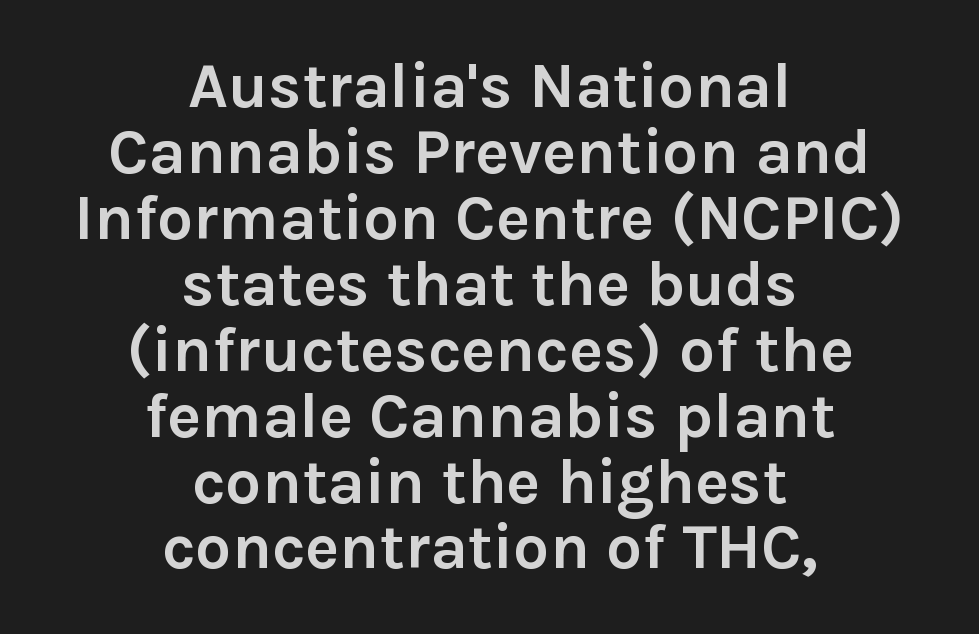
Designer's note — italics off, roman on. Typesetter's note: full bold, strokes at maximum text heaviness. Character widths vary here, with narrow letters taking less room than wide ones. Compared with typical body copy, the letter spacing here is the same. Decoration check: the copy has no underline. Cramped leading.
